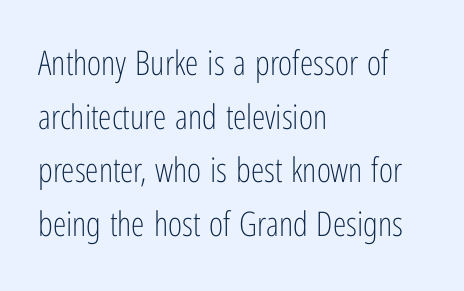
Q: Is the text bold? A: No.
Q: Is the text italic (slanted)? A: No, it is upright.
Q: Is the typeface a serif or a sans-serif typeface? A: Sans-serif.
Q: Is the text underlined? A: No.
Q: How is the paragraph aligned? A: Left-aligned.
Q: Is the spacing between letters normal or unusually wide? A: Normal.
Q: Is the spacing between lines tight, normal or loose? A: Normal.
Q: Width (condensed, normal, or wide)? A: Condensed.
Q: Stroke contrast? A: Low.
Q: x-height? A: Medium.
Q: Monospaced? A: No.
